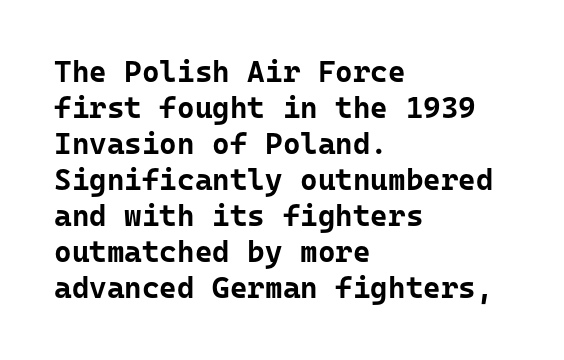
Q: Is the text bold? A: Yes.
Q: Is the text italic (slanted)? A: No, it is upright.
Q: Is the typeface a serif or a sans-serif typeface? A: Sans-serif.
Q: Is the text underlined? A: No.
Q: How is the paragraph aligned? A: Left-aligned.
Q: Is the spacing between letters normal or unusually wide? A: Normal.
Q: Width (condensed, normal, or wide)? A: Normal.
Q: Stroke contrast? A: Low.
Q: x-height? A: Medium.
Q: Monospaced? A: Yes.
